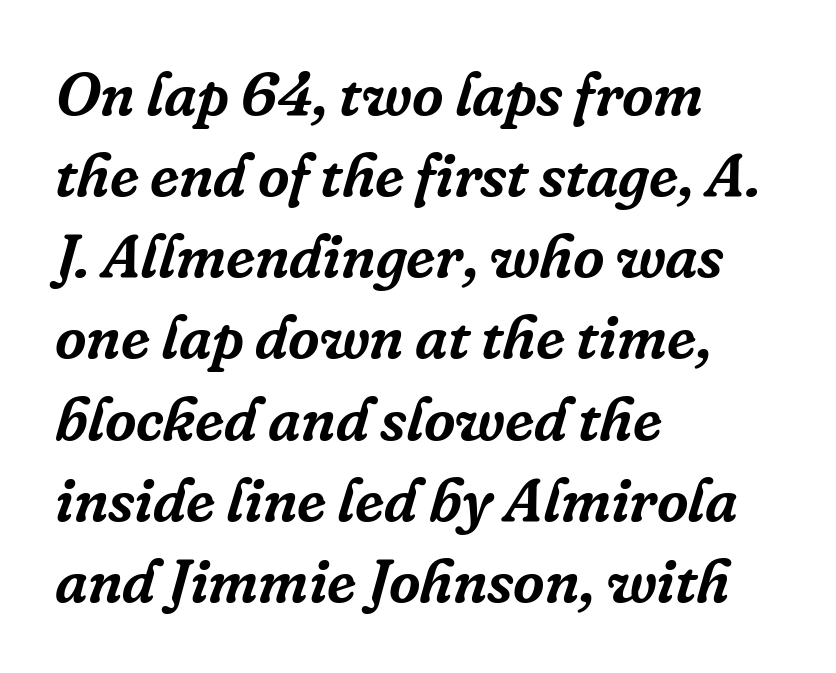
Q: Is the text italic (slanted)? A: Yes, it leans right by about 16 degrees.
Q: Is the typeface a serif or a sans-serif typeface? A: Serif.
Q: Is the text underlined? A: No.
Q: How is the paragraph aligned? A: Left-aligned.
Q: Is the spacing between letters normal or unusually wide? A: Normal.
Q: Is the spacing between lines tight, normal or loose? A: Normal.
Q: Width (condensed, normal, or wide)? A: Normal.
Q: Stroke contrast? A: Low.
Q: x-height? A: Medium.
Q: Monospaced? A: No.
